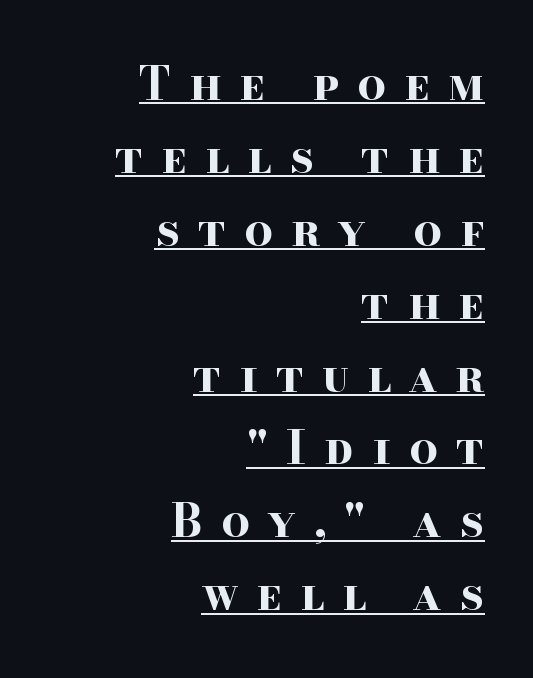
{"serif": "yes", "italic": "no", "bold": "yes", "weight": "bold", "width": "wide", "stroke_contrast": "high", "x_height": "small", "monospaced": "no", "underline": "yes", "align": "right", "line_spacing": "normal", "line_spacing_ratio": 1.62, "letter_spacing": "wide", "letter_spacing_em": 0.4, "glyph_px": 45}
